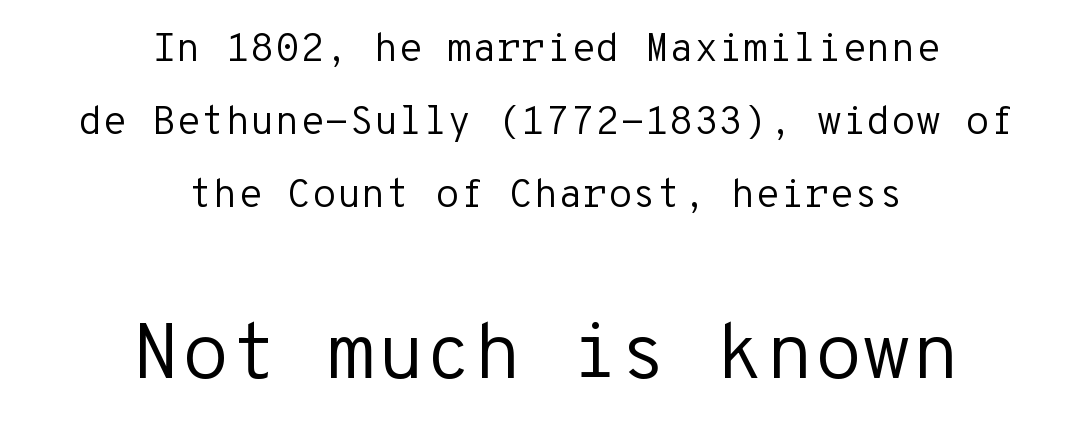
Q: Is the text bold? A: No.
Q: Is the text italic (slanted)? A: No, it is upright.
Q: Is the typeface a serif or a sans-serif typeface? A: Sans-serif.
Q: Is the text underlined? A: No.
Q: How is the paragraph aligned? A: Centered.
Q: Is the spacing between letters normal or unusually wide? A: Normal.
Q: Which block of text is set in a larger size, the first (top) or the second (bottom)? A: The second (bottom) one.
Q: Width (condensed, normal, or wide)? A: Normal.
Q: Stroke contrast? A: Low.
Q: x-height? A: Medium.
Q: Monospaced? A: Yes.
